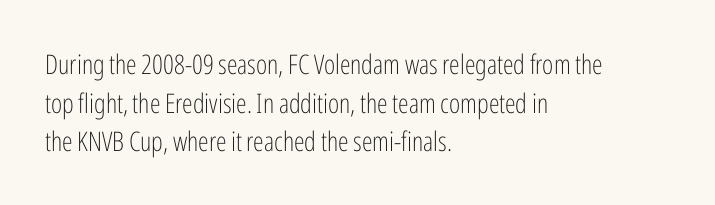
Stroke thickness stays within the range of a standard reading face or lighter. Notice how descenders clear the ascenders below comfortably — that's standard leading. There is no visible air inserted between adjacent glyphs. Casual observation: everything's shoved over to the left. The specimen omits any rule beneath the text block's lines. The letters stand straight up with perfectly vertical stems.
